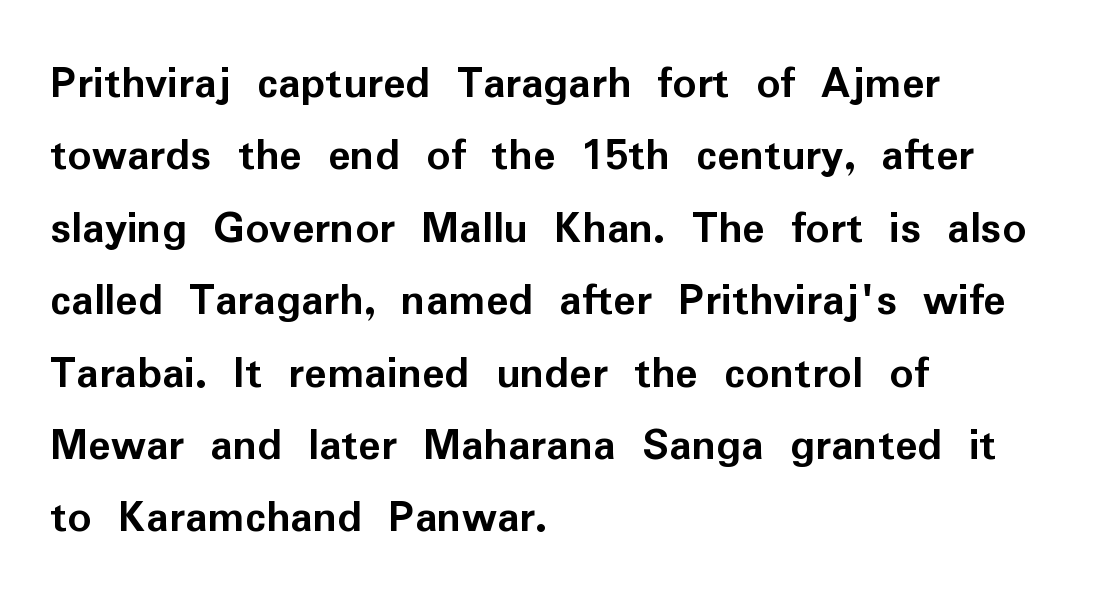
{"serif": "no", "italic": "no", "bold": "yes", "weight": "semibold", "width": "normal", "stroke_contrast": "low", "x_height": "medium", "monospaced": "no", "underline": "no", "align": "left", "line_spacing": "normal", "line_spacing_ratio": 1.54, "letter_spacing": "normal", "letter_spacing_em": 0.0, "glyph_px": 47}
